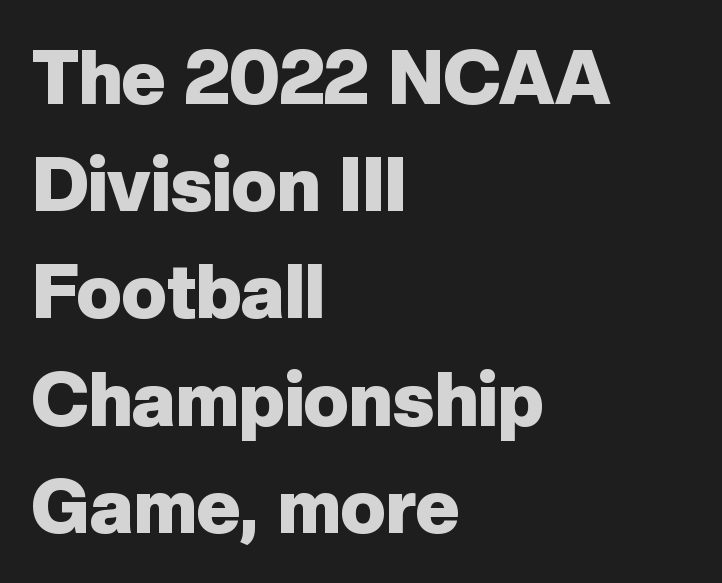
The image shows 75 px heavy sans-serif type, upright; set left-aligned, normal line spacing (1.43x), normal letter spacing, not underlined; low stroke contrast and a medium x-height.
